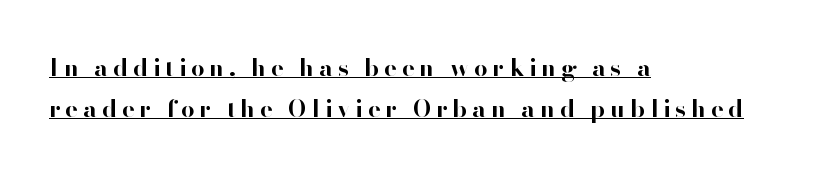
The image shows 24 px bold type, upright; set left-aligned, normal line spacing (1.7x), unusually wide letter spacing (+0.2 em), underlined.
